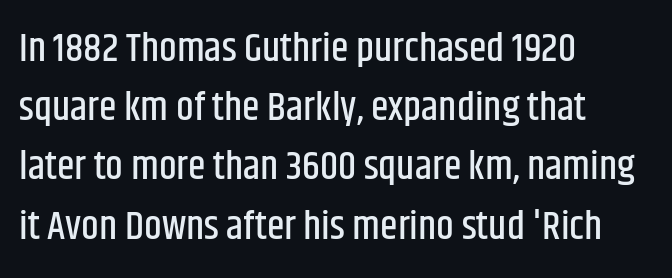
Q: Is the text italic (slanted)? A: No, it is upright.
Q: Is the typeface a serif or a sans-serif typeface? A: Sans-serif.
Q: Is the text underlined? A: No.
Q: How is the paragraph aligned? A: Left-aligned.
Q: Is the spacing between letters normal or unusually wide? A: Normal.
Q: Is the spacing between lines tight, normal or loose? A: Normal.
Q: Width (condensed, normal, or wide)? A: Condensed.
Q: Stroke contrast? A: Low.
Q: x-height? A: Large.
Q: Monospaced? A: No.
